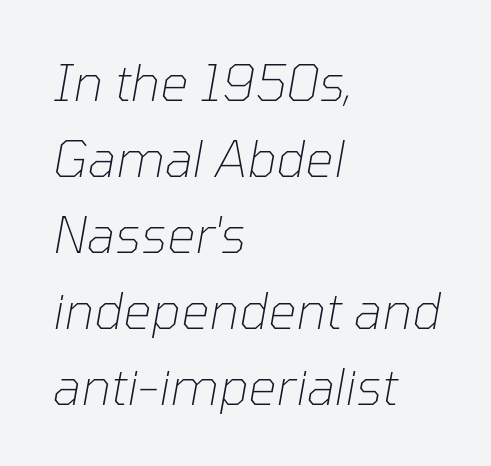
The image shows 50 px thin type, italic (leaning right); set left-aligned, normal line spacing (1.52x), normal letter spacing, not underlined; low stroke contrast and a medium x-height.
